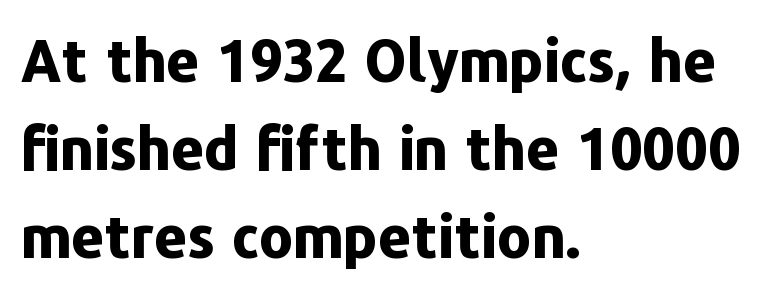
Q: Is the text bold? A: Yes.
Q: Is the text italic (slanted)? A: No, it is upright.
Q: Is the typeface a serif or a sans-serif typeface? A: Sans-serif.
Q: Is the text underlined? A: No.
Q: How is the paragraph aligned? A: Left-aligned.
Q: Is the spacing between letters normal or unusually wide? A: Normal.
Q: Is the spacing between lines tight, normal or loose? A: Normal.
Q: Width (condensed, normal, or wide)? A: Normal.
Q: Stroke contrast? A: Low.
Q: x-height? A: Medium.
Q: Monospaced? A: No.
